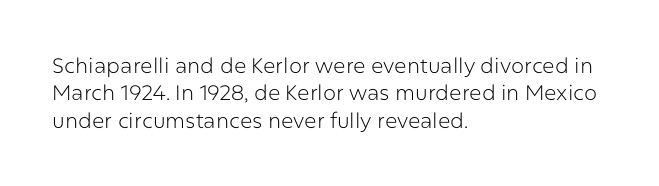
{"italic": "no", "bold": "no", "underline": "no", "align": "left", "line_spacing": "normal", "line_spacing_ratio": 1.3, "letter_spacing": "normal", "letter_spacing_em": 0.0, "glyph_px": 21}
